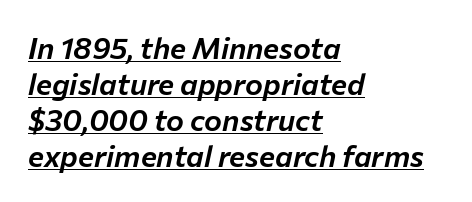
The image shows 30 px text type, italic (leaning right); set left-aligned, line spacing 1.2x, normal letter spacing, underlined; low stroke contrast and a medium x-height.
